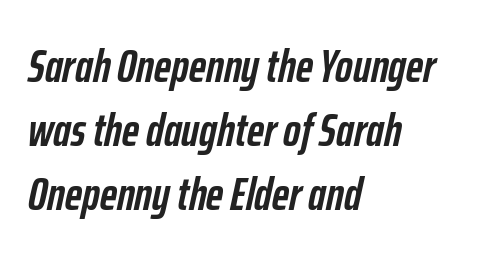
Q: Is the text bold? A: Yes.
Q: Is the text italic (slanted)? A: Yes, it leans right by about 12 degrees.
Q: Is the text underlined? A: No.
Q: How is the paragraph aligned? A: Left-aligned.
Q: Is the spacing between letters normal or unusually wide? A: Normal.
Q: Is the spacing between lines tight, normal or loose? A: Normal.
Q: Width (condensed, normal, or wide)? A: Condensed.
Q: Stroke contrast? A: Low.
Q: x-height? A: Medium.
Q: Monospaced? A: No.
